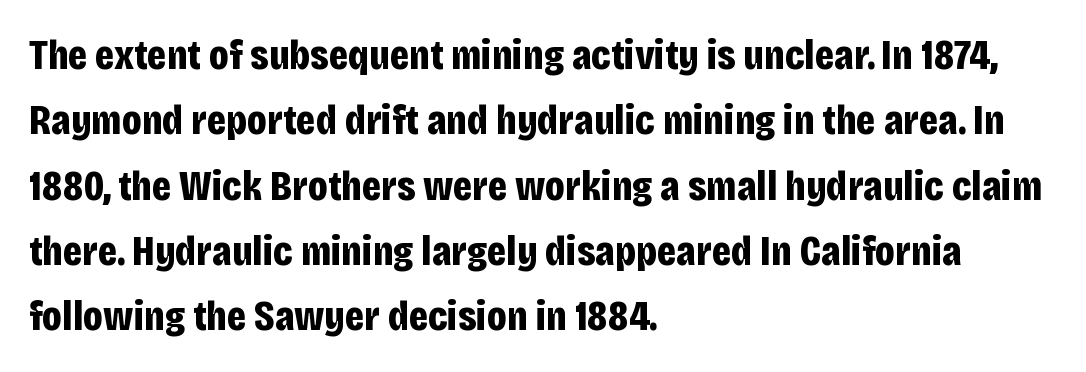
The image shows 43 px bold, condensed sans-serif type, upright; set left-aligned, normal line spacing (1.52x), normal letter spacing, not underlined; low stroke contrast and a large x-height.
